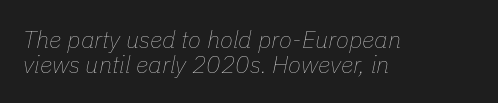
The space beneath each line is pristine and unruled. The lines are quadded left. On a weight scale, this lands at 450 or below. Whoever set this chose condensed vertical rhythm over breathing room. Designer's note — italics engaged.
